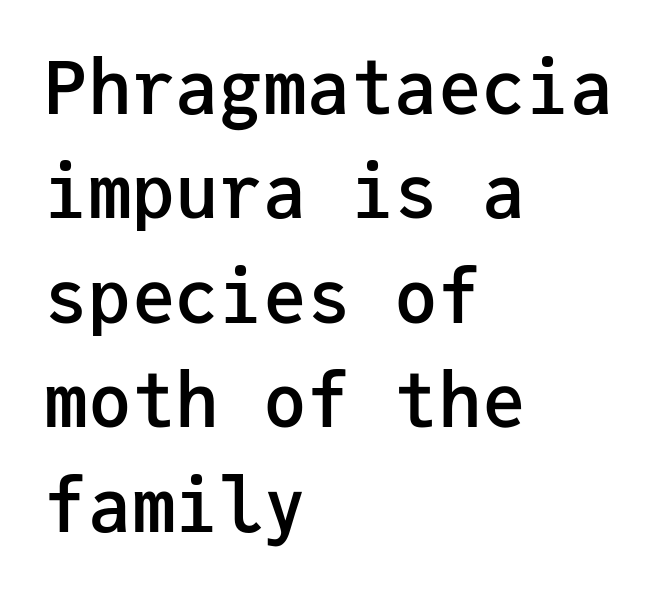
The image shows 73 px semibold sans-serif type, upright, monospaced; set left-aligned, normal line spacing (1.43x), normal letter spacing, not underlined; low stroke contrast and a medium x-height.
